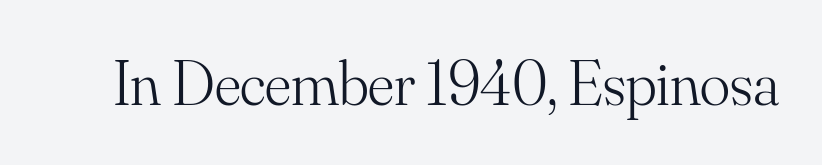
Spacing verdict: proportional, widths tailored to each character. The strip under each line holds only bare page. Is this a heavy cut? Hardly; it is regular or lighter. This sample uses plain, unmodified letter spacing.
